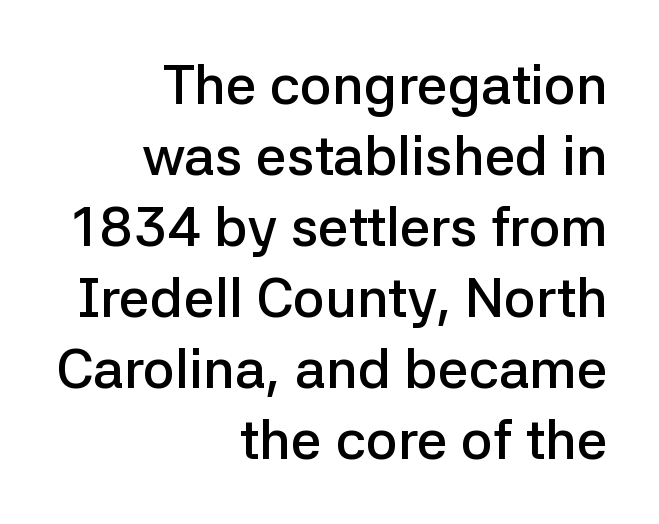
{"serif": "no", "italic": "no", "bold": "semi", "weight": "semibold", "width": "normal", "stroke_contrast": "low", "x_height": "medium", "monospaced": "no", "underline": "no", "align": "right", "line_spacing": "normal", "line_spacing_ratio": 1.29, "letter_spacing": "normal", "letter_spacing_em": 0.0, "glyph_px": 55}
